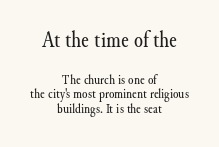
You could barely slide anything between these rows. Note: larger setting up top, smaller setting below. Does extra space separate the letters? No, they use regular spacing. Every character sits straight up, as roman type does. No letter is thick-stroked: the sample isn't bold. The glyphs are unaccompanied by any horizontal stroke below them.
